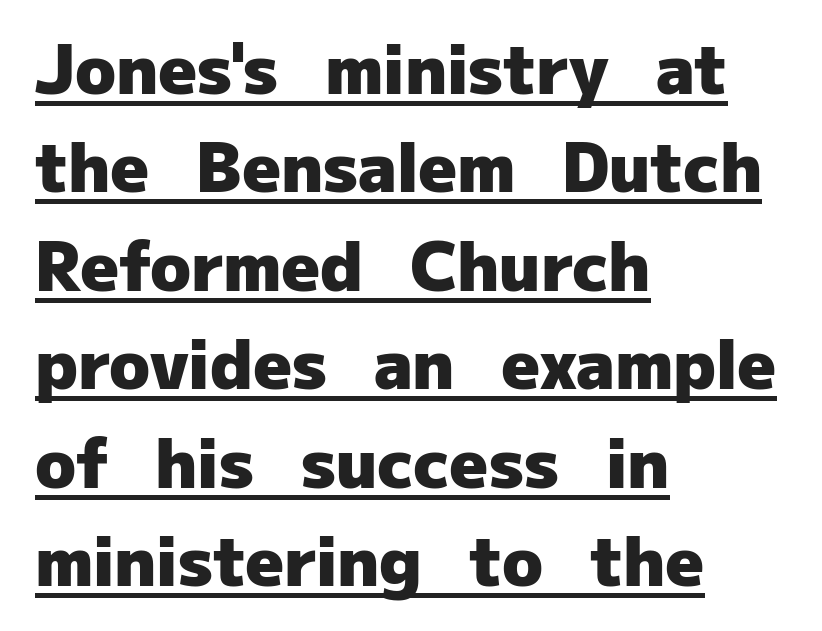
The specimen includes a rule beneath the text block's lines. Here the designer chose a conventional face with non-uniform glyph widths. Horizontal alignment here is leftward, the default for most running prose. This block has exactly the height ordinary leading produces. The glyphs have the mass of a bold cut. You can tell from the bare stems that sans-serif type was used.
